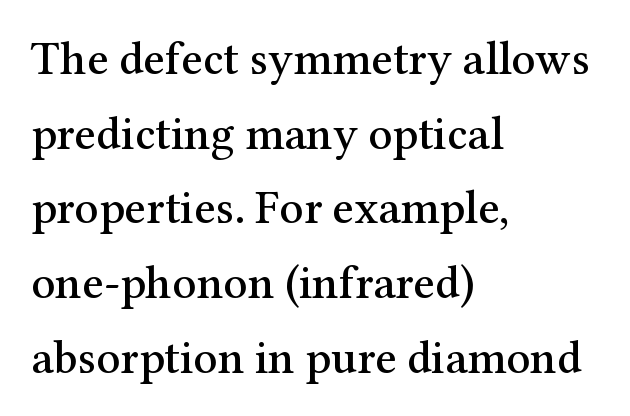
Nope, not italic — everything's standing straight. Is the block centered? No — it sits flush against the left margin. The gaps between neighbouring characters are ordinary and unremarkable. Look at the bottom of the vertical strokes: they flare into serifs here.
